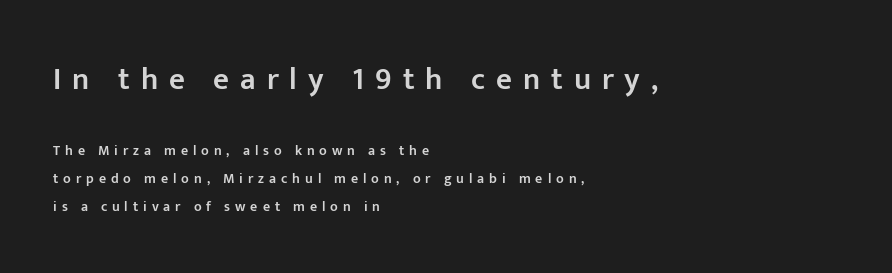
{"serif": "no", "italic": "no", "bold": "semi", "weight": "semibold", "width": "normal", "stroke_contrast": "low", "x_height": "medium", "monospaced": "no", "underline": "no", "align": "left", "line_spacing": "loose", "line_spacing_ratio": 1.99, "letter_spacing": "wide", "letter_spacing_em": 0.35, "larger_block": "first", "size_ratio": 2.21, "glyph_px": 31}
